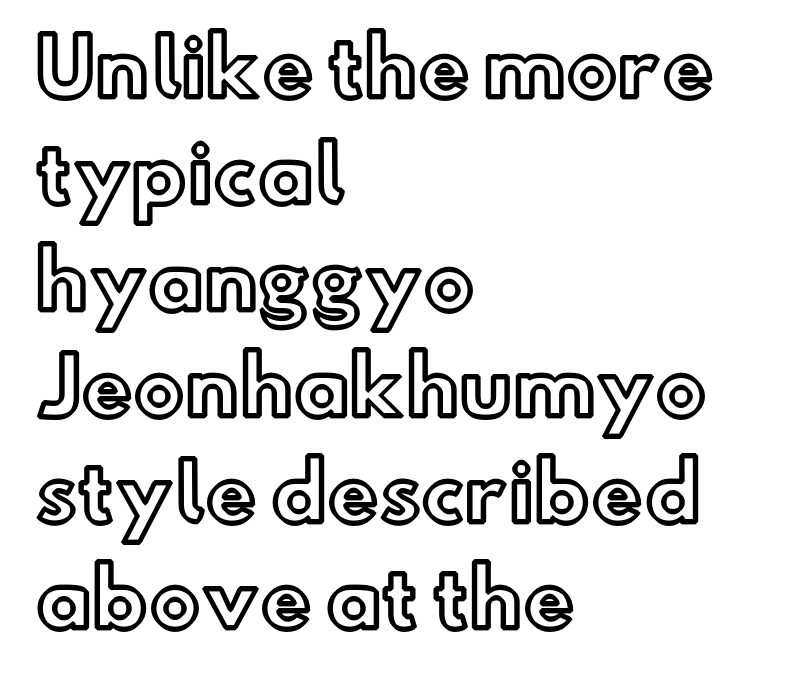
{"italic": "no", "width": "normal", "x_height": "small", "monospaced": "no", "underline": "no", "align": "left", "line_spacing": "normal", "line_spacing_ratio": 1.38, "letter_spacing": "normal", "letter_spacing_em": 0.0, "glyph_px": 77}
